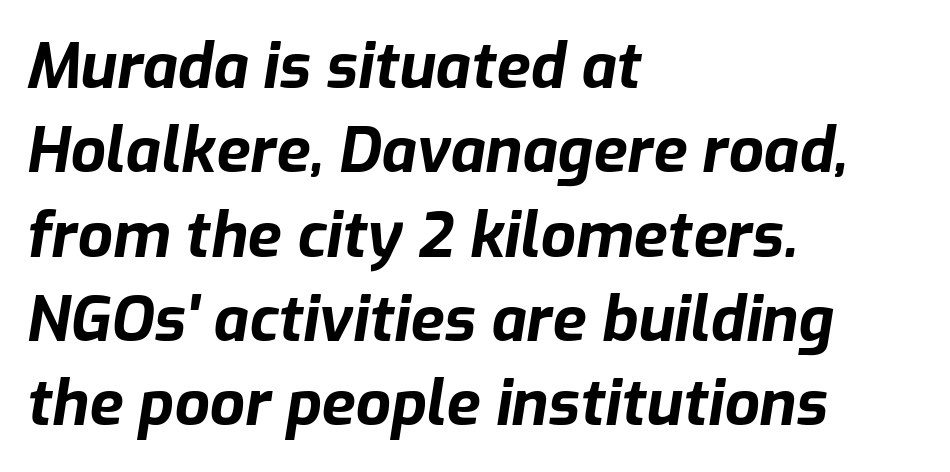
{"italic": "yes", "lean": "right", "slant_degrees": 9, "bold": "yes", "weight": "bold", "width": "normal", "stroke_contrast": "low", "x_height": "medium", "monospaced": "no", "underline": "no", "align": "left", "line_spacing": "normal", "line_spacing_ratio": 1.36, "letter_spacing": "normal", "letter_spacing_em": 0.0, "glyph_px": 62}
